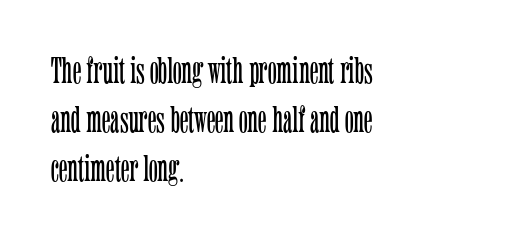
Q: Is the text bold? A: No.
Q: Is the text italic (slanted)? A: No, it is upright.
Q: Is the typeface a serif or a sans-serif typeface? A: Serif.
Q: Is the text underlined? A: No.
Q: How is the paragraph aligned? A: Left-aligned.
Q: Is the spacing between letters normal or unusually wide? A: Normal.
Q: Is the spacing between lines tight, normal or loose? A: Normal.
Q: Width (condensed, normal, or wide)? A: Condensed.
Q: Stroke contrast? A: Low.
Q: x-height? A: Medium.
Q: Monospaced? A: No.
